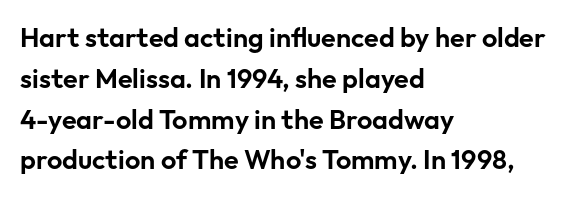
{"italic": "no", "underline": "no", "align": "left", "line_spacing": "normal", "line_spacing_ratio": 1.51, "letter_spacing": "normal", "letter_spacing_em": 0.0, "glyph_px": 27}
